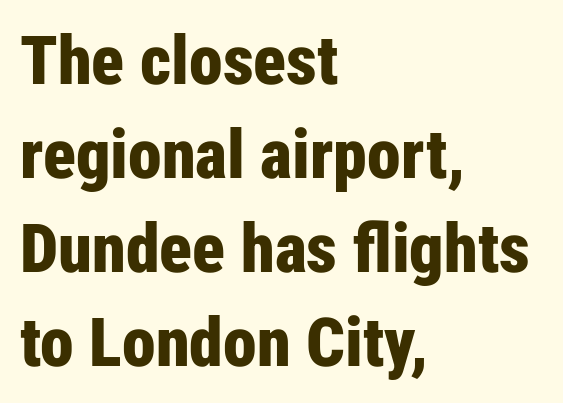
Q: Is the text bold? A: Yes.
Q: Is the text italic (slanted)? A: No, it is upright.
Q: Is the typeface a serif or a sans-serif typeface? A: Sans-serif.
Q: Is the text underlined? A: No.
Q: How is the paragraph aligned? A: Left-aligned.
Q: Is the spacing between letters normal or unusually wide? A: Normal.
Q: Is the spacing between lines tight, normal or loose? A: Normal.
Q: Width (condensed, normal, or wide)? A: Condensed.
Q: Stroke contrast? A: Low.
Q: x-height? A: Medium.
Q: Monospaced? A: No.
